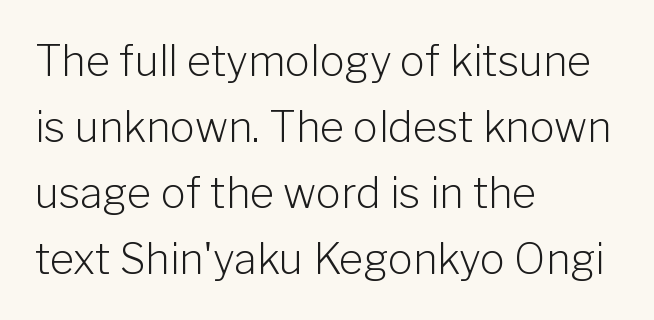
Posture: upright roman. Heft: none added — not bold. Each letter keeps its own natural width here, so spacing adapts to shape. Horizontal bands of white between lines are of average thickness. These lines keep a tight, regular rhythm from letter to letter.
